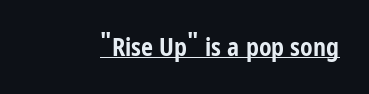
The image shows 24 px bold type, upright; set normal letter spacing, underlined.
